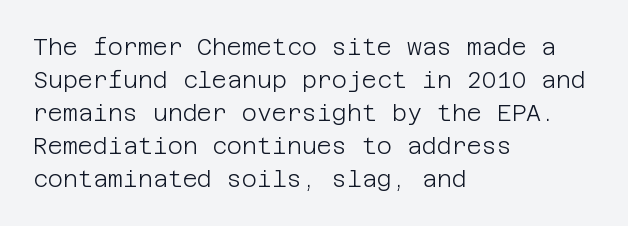
The image shows 23 px text type, upright; set left-aligned, normal line spacing (1.43x), normal letter spacing, not underlined.
